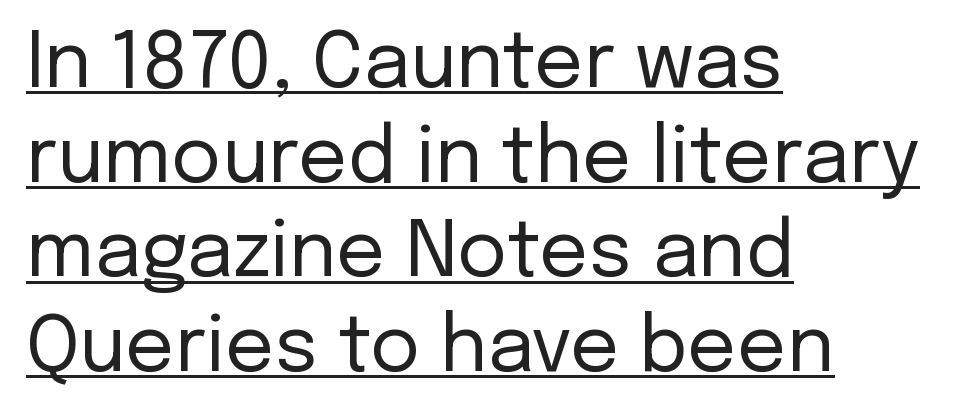
Varying glyph widths throughout — classic text-font behaviour. I'd call this a sans setting — the letters go barefoot. Characters follow at the spacing the type designer built in. Compared with a typical body face, this is equally light or lighter still. Left-aligned paragraph, ragged on the right.
